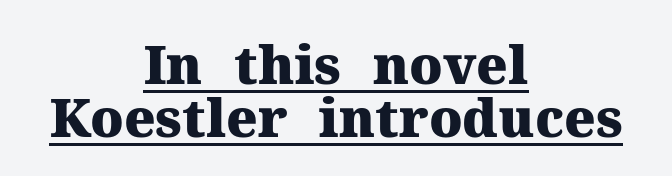
Q: Is the text bold? A: Yes.
Q: Is the text italic (slanted)? A: No, it is upright.
Q: Is the typeface a serif or a sans-serif typeface? A: Serif.
Q: Is the text underlined? A: Yes.
Q: How is the paragraph aligned? A: Centered.
Q: Is the spacing between letters normal or unusually wide? A: Normal.
Q: Is the spacing between lines tight, normal or loose? A: Tight.
Q: Width (condensed, normal, or wide)? A: Normal.
Q: Stroke contrast? A: Medium.
Q: x-height? A: Medium.
Q: Monospaced? A: No.
